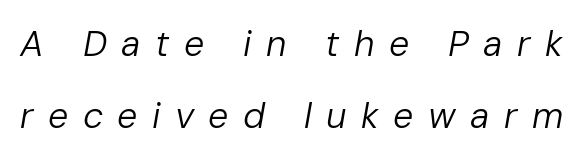
It's the slanting kind of type. Unmarked baselines from the first word to the last. In terms of letterspacing, this is a distinctly airy, spread setting. The characters are drawn with everyday or finer stroke widths. Whoever set this chose breathing room over compactness in the vertical rhythm. Each letter keeps its own natural width here, so spacing adapts to shape.
